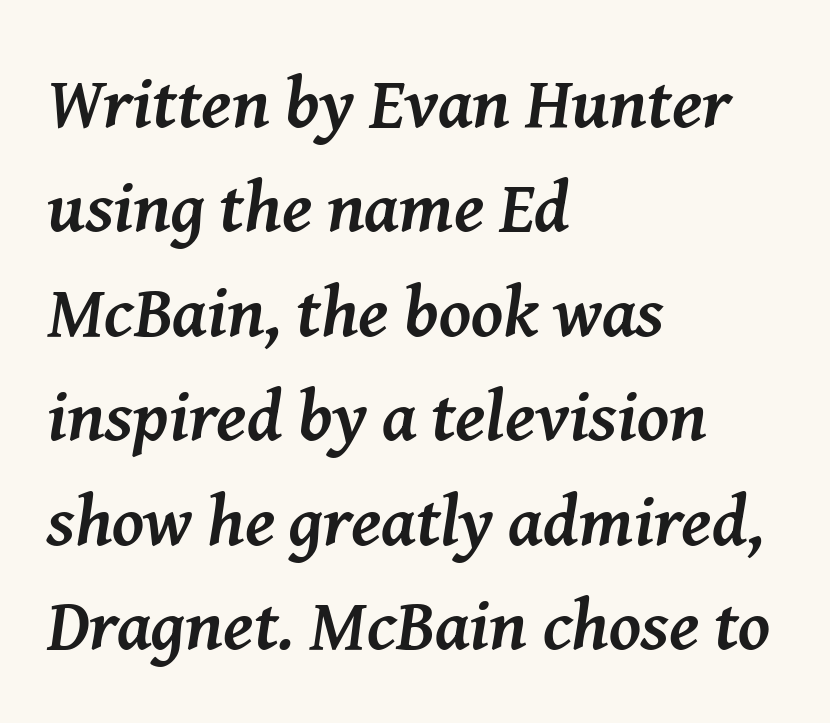
The rendering uses a moderate line-height, typical for paragraphs. A typesetter would call this proportional, since set widths differ per character. Horizontal alignment here is leftward, the default for most running prose. Type style note: has serifs. The rendering uses a bold face; every stroke is thick and dark. Descenders hang freely into open space.
